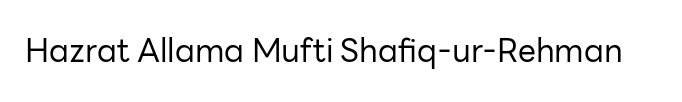
{"serif": "no", "italic": "no", "bold": "no", "weight": "regular", "width": "normal", "stroke_contrast": "low", "x_height": "medium", "monospaced": "no", "underline": "no", "letter_spacing": "normal", "letter_spacing_em": 0.0, "glyph_px": 32}
